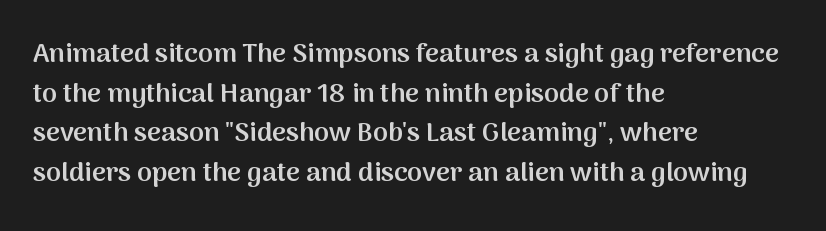
Q: Is the text bold? A: Semi-bold.
Q: Is the text italic (slanted)? A: No, it is upright.
Q: Is the text underlined? A: No.
Q: How is the paragraph aligned? A: Left-aligned.
Q: Is the spacing between letters normal or unusually wide? A: Normal.
Q: Is the spacing between lines tight, normal or loose? A: Normal.
